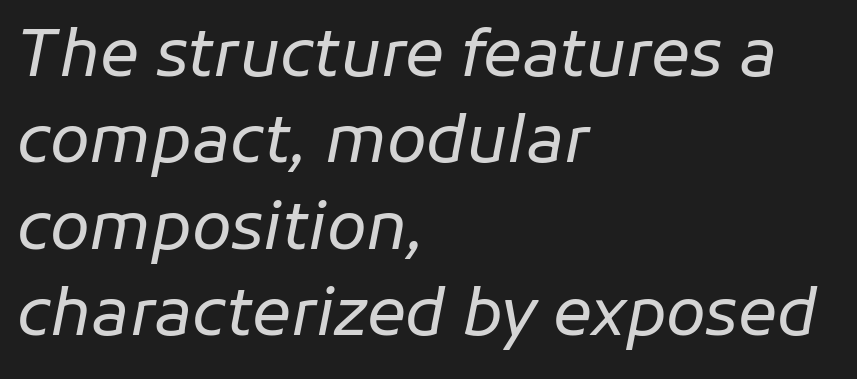
The image shows 65 px regular-weight type, italic (leaning right); set left-aligned, normal line spacing (1.33x), normal letter spacing, not underlined; low stroke contrast and a medium x-height.
